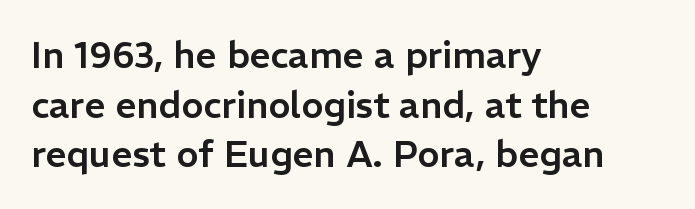
Q: Is the text italic (slanted)? A: No, it is upright.
Q: Is the typeface a serif or a sans-serif typeface? A: Sans-serif.
Q: Is the text underlined? A: No.
Q: How is the paragraph aligned? A: Left-aligned.
Q: Is the spacing between letters normal or unusually wide? A: Normal.
Q: Is the spacing between lines tight, normal or loose? A: Normal.
Q: Width (condensed, normal, or wide)? A: Normal.
Q: Stroke contrast? A: Low.
Q: x-height? A: Medium.
Q: Monospaced? A: No.
